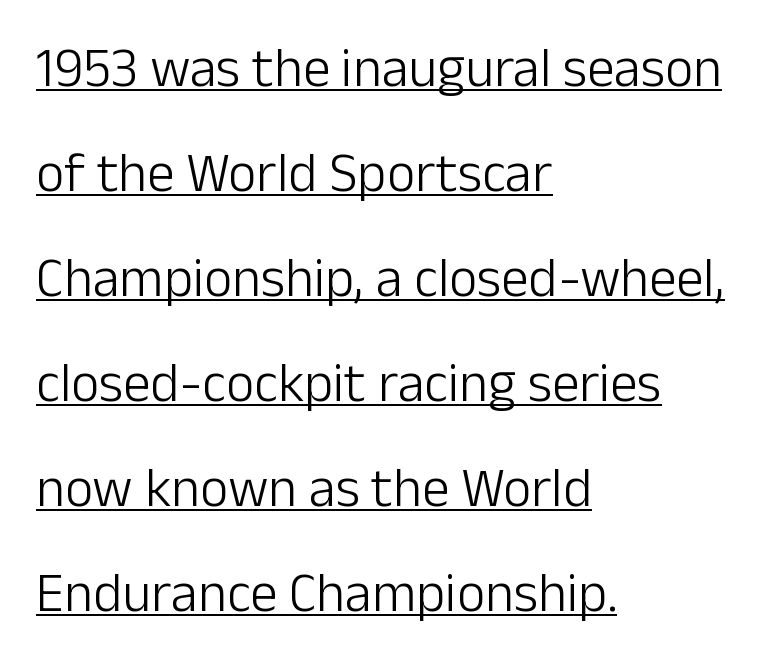
{"serif": "no", "italic": "no", "bold": "no", "weight": "light", "width": "normal", "stroke_contrast": "low", "x_height": "medium", "monospaced": "no", "underline": "yes", "align": "left", "line_spacing": "loose", "line_spacing_ratio": 1.91, "letter_spacing": "normal", "letter_spacing_em": 0.0, "glyph_px": 55}
